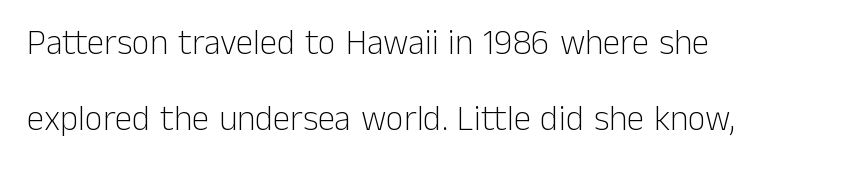
{"serif": "no", "italic": "no", "bold": "no", "weight": "light", "width": "normal", "stroke_contrast": "low", "x_height": "medium", "monospaced": "no", "underline": "no", "align": "left", "line_spacing": "loose", "line_spacing_ratio": 2.16, "letter_spacing": "normal", "letter_spacing_em": 0.0, "glyph_px": 35}
